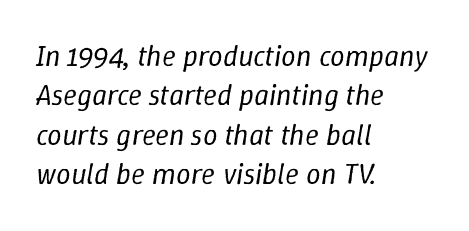
The image shows 29 px regular-weight type, italic (leaning right); set left-aligned, normal line spacing (1.36x), normal letter spacing, not underlined; low stroke contrast and a medium x-height.
